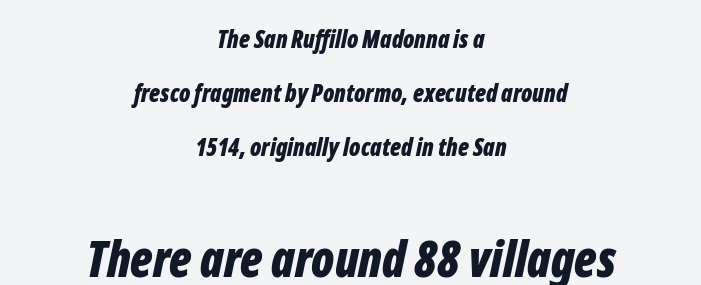
{"italic": "yes", "lean": "right", "slant_degrees": 12, "bold": "yes", "weight": "bold", "width": "condensed", "stroke_contrast": "low", "x_height": "medium", "monospaced": "no", "underline": "no", "align": "center", "line_spacing": "loose", "line_spacing_ratio": 2.26, "letter_spacing": "normal", "letter_spacing_em": 0.0, "larger_block": "second", "size_ratio": 2.04, "glyph_px": 49}
